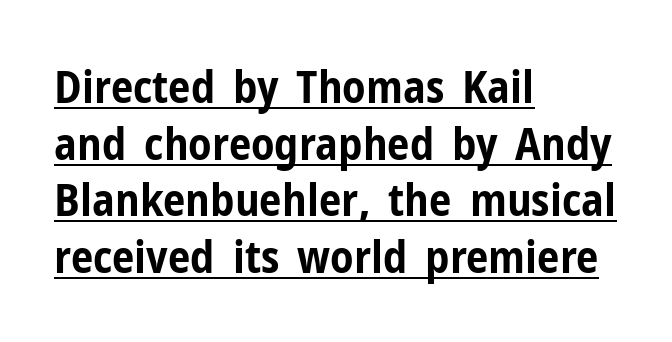
The image shows 45 px bold, condensed sans-serif type, upright; set left-aligned, normal line spacing (1.26x), normal letter spacing, underlined; low stroke contrast and a medium x-height.
